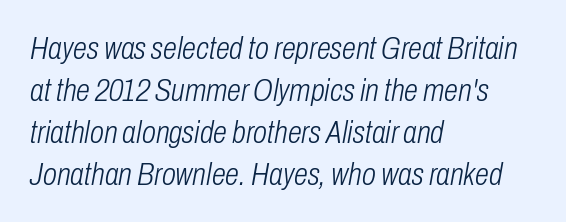
Q: Is the text bold? A: No.
Q: Is the text italic (slanted)? A: Yes, it leans right by about 10 degrees.
Q: Is the text underlined? A: No.
Q: How is the paragraph aligned? A: Left-aligned.
Q: Is the spacing between letters normal or unusually wide? A: Normal.
Q: Is the spacing between lines tight, normal or loose? A: Normal.
Q: Width (condensed, normal, or wide)? A: Condensed.
Q: Stroke contrast? A: Low.
Q: x-height? A: Medium.
Q: Monospaced? A: No.
